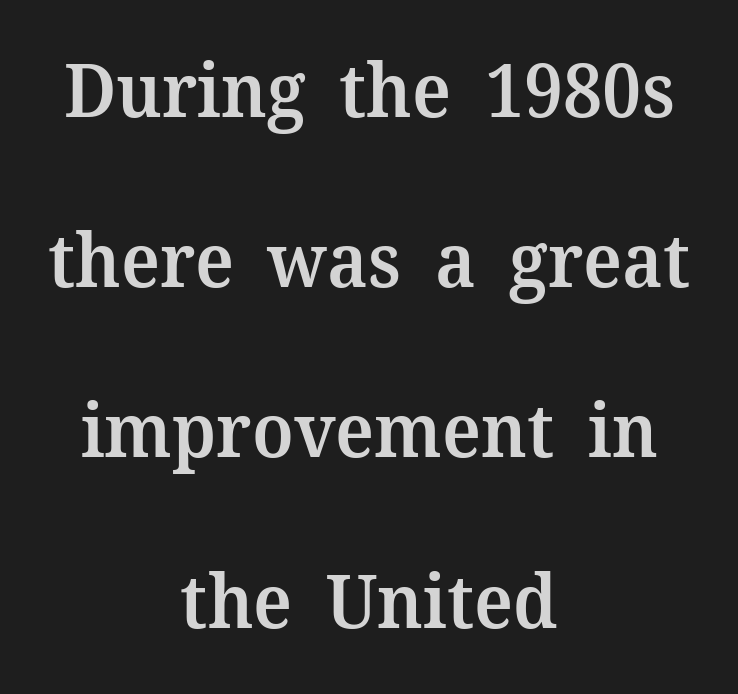
{"serif": "yes", "italic": "no", "bold": "semi", "weight": "semibold", "width": "normal", "stroke_contrast": "medium", "x_height": "medium", "monospaced": "no", "underline": "no", "align": "center", "line_spacing": "loose", "line_spacing_ratio": 2.27, "letter_spacing": "normal", "letter_spacing_em": 0.0, "glyph_px": 75}
